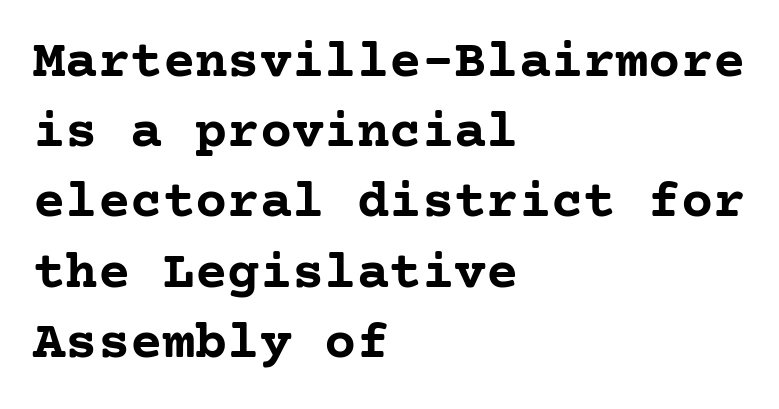
{"serif": "yes", "italic": "no", "bold": "yes", "weight": "semibold", "width": "normal", "stroke_contrast": "low", "x_height": "medium", "underline": "no", "align": "left", "line_spacing": "normal", "line_spacing_ratio": 1.3, "letter_spacing": "normal", "letter_spacing_em": 0.0, "glyph_px": 54}
